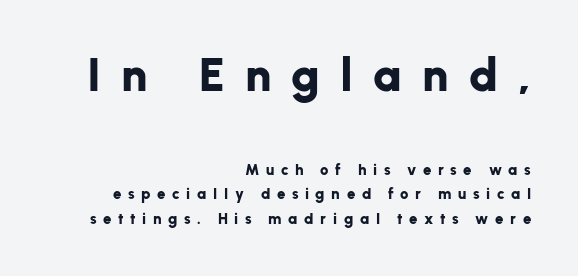
Q: Is the text bold? A: Yes.
Q: Is the text italic (slanted)? A: No, it is upright.
Q: Is the typeface a serif or a sans-serif typeface? A: Sans-serif.
Q: Is the text underlined? A: No.
Q: How is the paragraph aligned? A: Right-aligned.
Q: Is the spacing between letters normal or unusually wide? A: Unusually wide.
Q: Is the spacing between lines tight, normal or loose? A: Normal.
Q: Which block of text is set in a larger size, the first (top) or the second (bottom)? A: The first (top) one.
Q: Width (condensed, normal, or wide)? A: Normal.
Q: Stroke contrast? A: Low.
Q: x-height? A: Medium.
Q: Monospaced? A: No.
